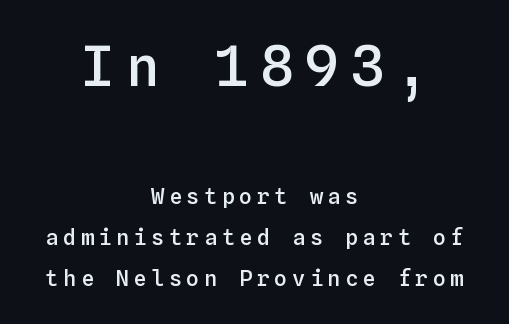
Q: Is the text bold? A: Semi-bold.
Q: Is the text italic (slanted)? A: No, it is upright.
Q: Is the text underlined? A: No.
Q: How is the paragraph aligned? A: Centered.
Q: Is the spacing between letters normal or unusually wide? A: Unusually wide.
Q: Which block of text is set in a larger size, the first (top) or the second (bottom)? A: The first (top) one.
Q: Width (condensed, normal, or wide)? A: Normal.
Q: Stroke contrast? A: Low.
Q: x-height? A: Medium.
Q: Monospaced? A: Yes.
